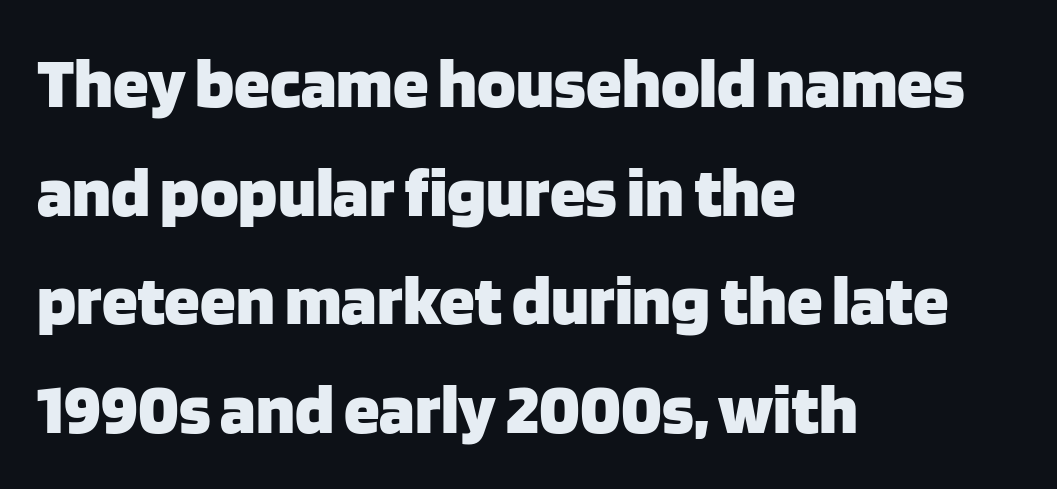
The image shows 72 px heavy sans-serif type, upright; set left-aligned, normal line spacing (1.51x), normal letter spacing, not underlined; low stroke contrast and a large x-height.
